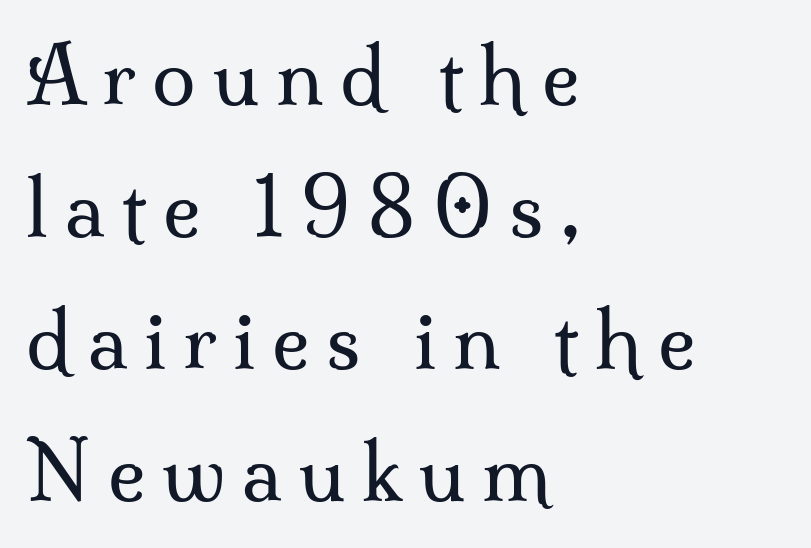
The image shows 79 px regular-weight serif type, upright; set left-aligned, normal line spacing (1.67x), unusually wide letter spacing (+0.21 em), not underlined; medium stroke contrast and a small x-height.
